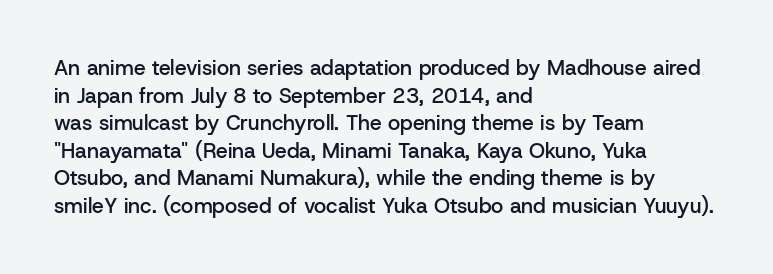
Q: Is the text bold? A: Semi-bold.
Q: Is the text italic (slanted)? A: No, it is upright.
Q: Is the text underlined? A: No.
Q: How is the paragraph aligned? A: Left-aligned.
Q: Is the spacing between letters normal or unusually wide? A: Normal.
Q: Is the spacing between lines tight, normal or loose? A: Normal.
